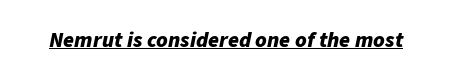
The image shows 22 px bold type, italic (leaning right); set normal letter spacing, underlined.
